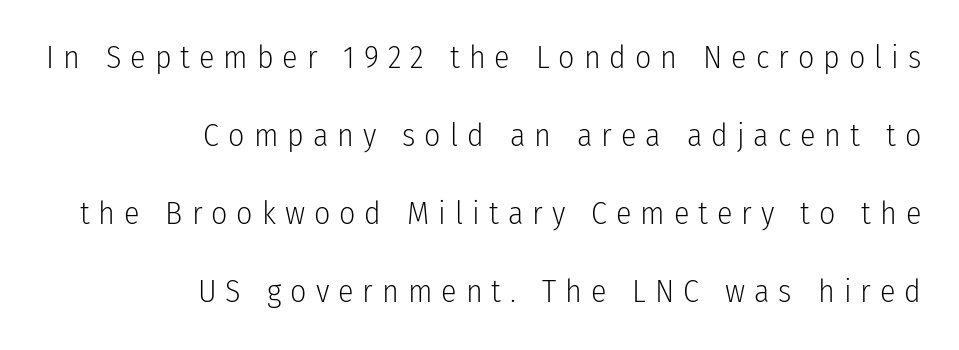
{"serif": "no", "italic": "no", "bold": "no", "weight": "light", "width": "condensed", "stroke_contrast": "low", "x_height": "medium", "monospaced": "no", "underline": "no", "align": "right", "line_spacing": "loose", "line_spacing_ratio": 2.44, "letter_spacing": "wide", "letter_spacing_em": 0.28, "glyph_px": 32}
